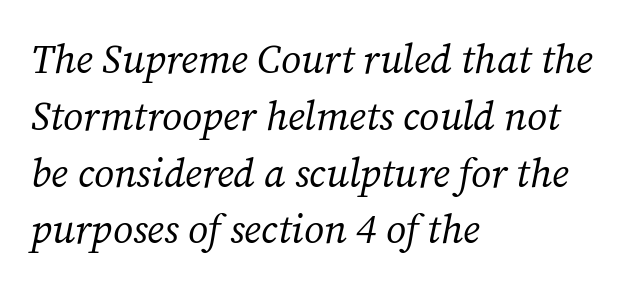
{"serif": "yes", "italic": "yes", "lean": "right", "slant_degrees": 12, "bold": "no", "weight": "regular", "width": "normal", "stroke_contrast": "medium", "x_height": "medium", "monospaced": "no", "underline": "no", "align": "left", "line_spacing": "normal", "line_spacing_ratio": 1.42, "letter_spacing": "normal", "letter_spacing_em": 0.0, "glyph_px": 40}
